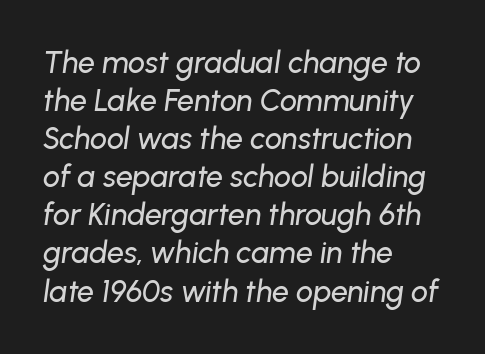
Q: Is the text italic (slanted)? A: Yes, it leans right by about 8 degrees.
Q: Is the text underlined? A: No.
Q: How is the paragraph aligned? A: Left-aligned.
Q: Is the spacing between letters normal or unusually wide? A: Normal.
Q: Is the spacing between lines tight, normal or loose? A: Normal.
Q: Width (condensed, normal, or wide)? A: Normal.
Q: Stroke contrast? A: Low.
Q: x-height? A: Medium.
Q: Monospaced? A: No.
